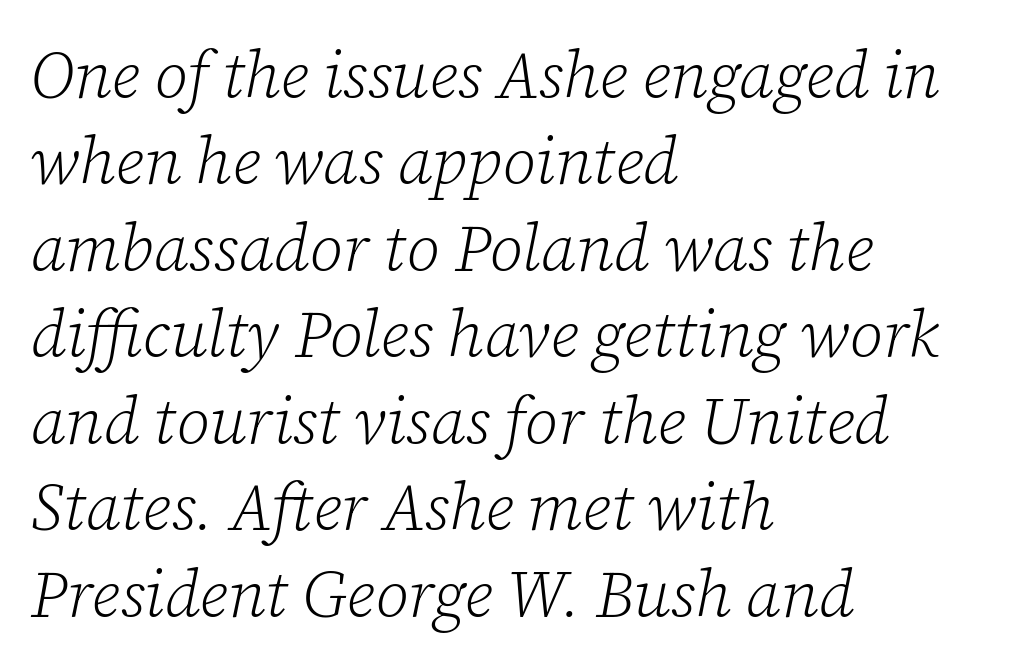
The image shows 65 px light serif type, italic (leaning right); set left-aligned, normal line spacing (1.33x), normal letter spacing, not underlined; low stroke contrast and a medium x-height.
